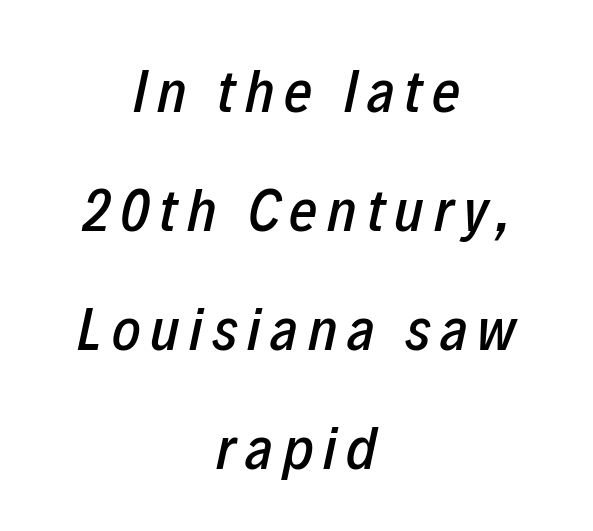
Q: Is the text italic (slanted)? A: Yes, it leans right by about 12 degrees.
Q: Is the text underlined? A: No.
Q: How is the paragraph aligned? A: Centered.
Q: Is the spacing between lines tight, normal or loose? A: Loose.
Q: Width (condensed, normal, or wide)? A: Condensed.
Q: Stroke contrast? A: Low.
Q: x-height? A: Medium.
Q: Monospaced? A: No.
